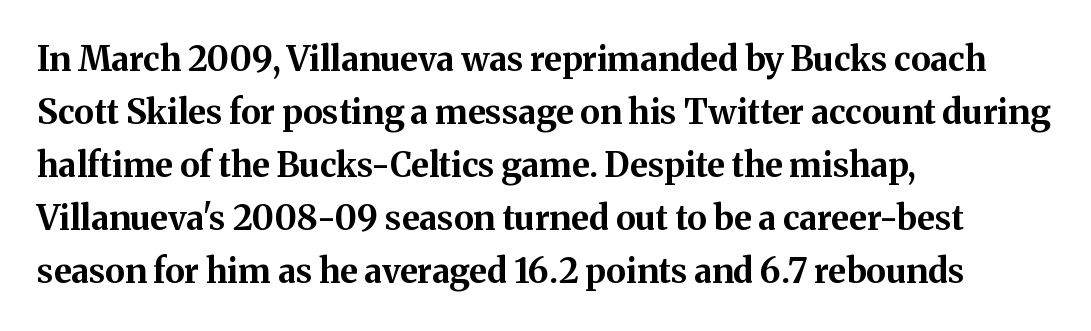
Q: Is the text bold? A: Yes.
Q: Is the text italic (slanted)? A: No, it is upright.
Q: Is the typeface a serif or a sans-serif typeface? A: Serif.
Q: Is the text underlined? A: No.
Q: How is the paragraph aligned? A: Left-aligned.
Q: Is the spacing between letters normal or unusually wide? A: Normal.
Q: Is the spacing between lines tight, normal or loose? A: Normal.
Q: Width (condensed, normal, or wide)? A: Normal.
Q: Stroke contrast? A: Medium.
Q: x-height? A: Medium.
Q: Monospaced? A: No.
